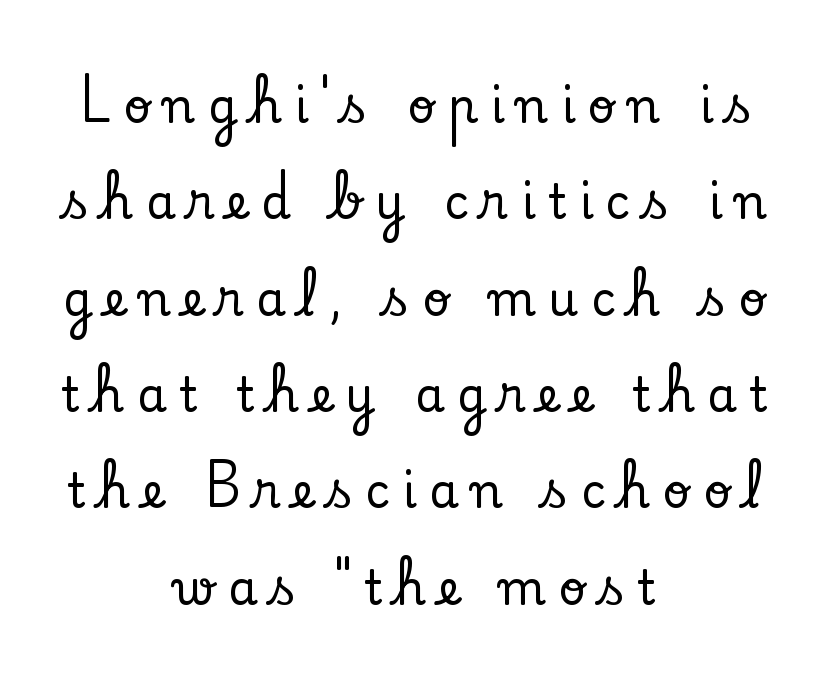
{"italic": "no", "width": "normal", "stroke_contrast": "low", "x_height": "small", "monospaced": "no", "underline": "no", "align": "center", "line_spacing": "loose", "line_spacing_ratio": 2.05, "letter_spacing": "wide", "letter_spacing_em": 0.27, "glyph_px": 47}
